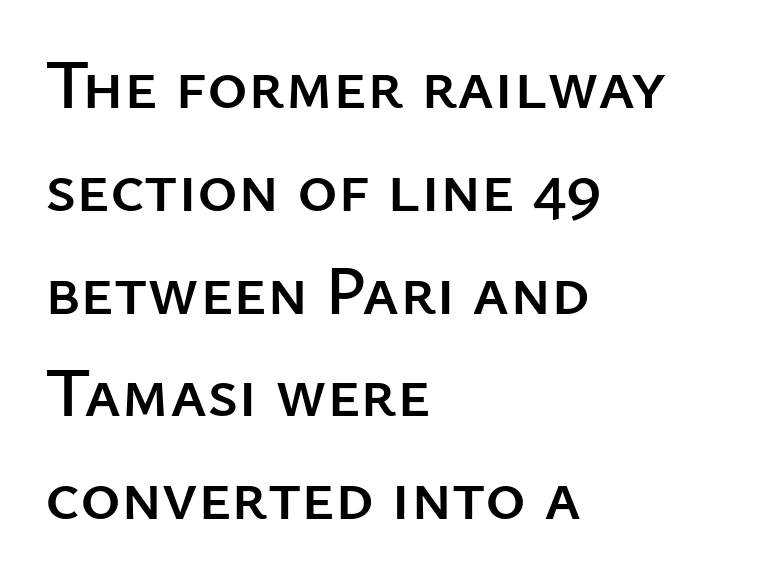
Style check: upright. You could not count columns in this text — the font is proportionally spaced. A normal amount of white space separates one row of letters from the next. Observe the absence of serifs on each vertical stroke in this sample.
